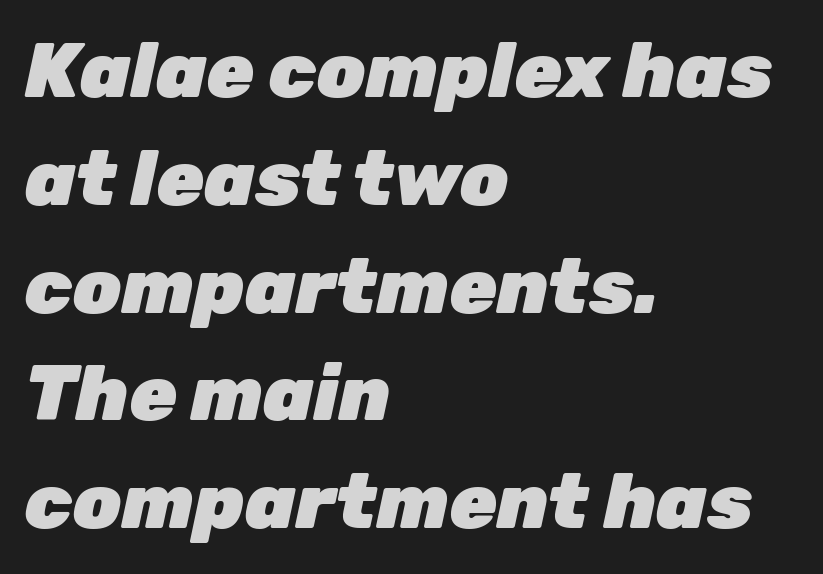
Q: Is the text bold? A: Yes.
Q: Is the text italic (slanted)? A: Yes, it leans right by about 12 degrees.
Q: Is the text underlined? A: No.
Q: How is the paragraph aligned? A: Left-aligned.
Q: Is the spacing between letters normal or unusually wide? A: Normal.
Q: Is the spacing between lines tight, normal or loose? A: Normal.
Q: Width (condensed, normal, or wide)? A: Normal.
Q: Stroke contrast? A: Low.
Q: x-height? A: Medium.
Q: Monospaced? A: No.
